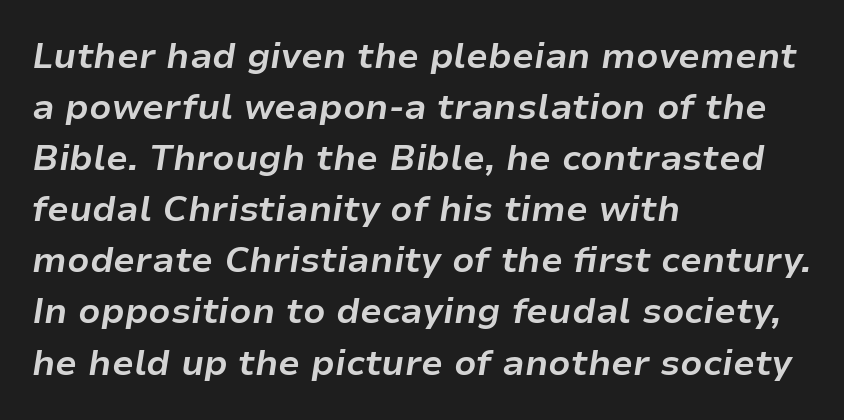
The image shows 35 px bold type, italic (leaning right); set left-aligned, normal line spacing (1.46x), normal letter spacing, not underlined; low stroke contrast and a medium x-height.
